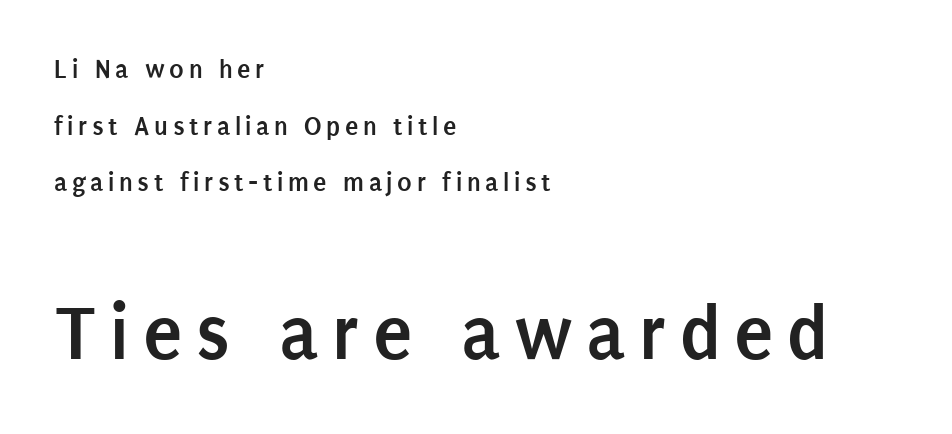
Q: Is the text bold? A: Yes.
Q: Is the text italic (slanted)? A: No, it is upright.
Q: Is the typeface a serif or a sans-serif typeface? A: Sans-serif.
Q: Is the text underlined? A: No.
Q: How is the paragraph aligned? A: Left-aligned.
Q: Is the spacing between lines tight, normal or loose? A: Loose.
Q: Which block of text is set in a larger size, the first (top) or the second (bottom)? A: The second (bottom) one.
Q: Width (condensed, normal, or wide)? A: Condensed.
Q: Stroke contrast? A: Low.
Q: x-height? A: Large.
Q: Monospaced? A: No.
